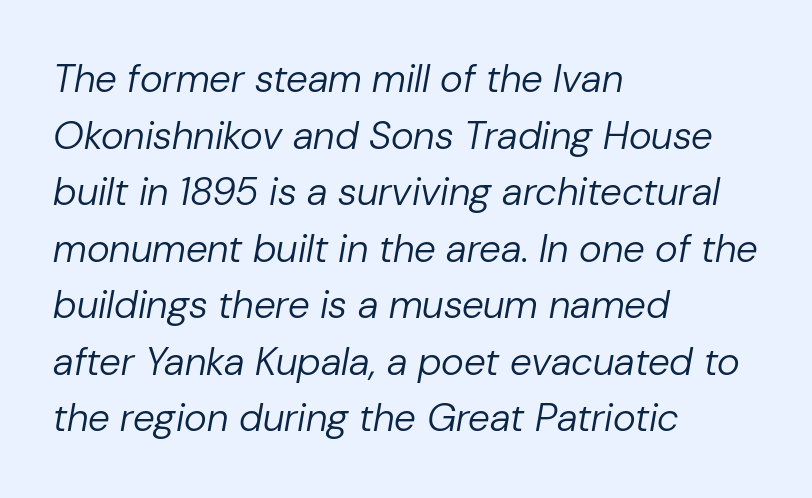
Q: Is the text bold? A: No.
Q: Is the text italic (slanted)? A: Yes, it leans right by about 10 degrees.
Q: Is the text underlined? A: No.
Q: How is the paragraph aligned? A: Left-aligned.
Q: Is the spacing between letters normal or unusually wide? A: Normal.
Q: Is the spacing between lines tight, normal or loose? A: Normal.
Q: Width (condensed, normal, or wide)? A: Normal.
Q: Stroke contrast? A: Low.
Q: x-height? A: Medium.
Q: Monospaced? A: No.
